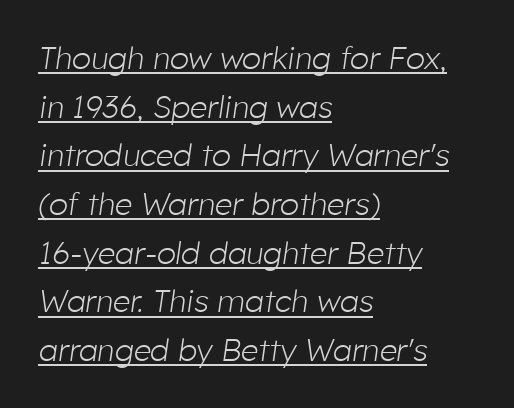
Words appear dense and cohesive because spacing is normal. The space between consecutive lines is moderate. The passage shown is underscored from start to finish. Here the designer chose a conventional face with non-uniform glyph widths. On a weight scale, this lands at 450 or below. There's an unmistakable incline to the writing here.
